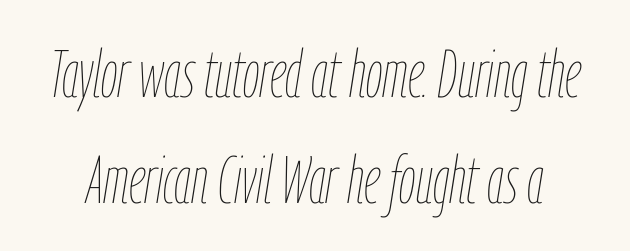
{"italic": "yes", "lean": "right", "slant_degrees": 9, "bold": "no", "weight": "thin", "width": "condensed", "stroke_contrast": "low", "x_height": "medium", "monospaced": "no", "underline": "no", "line_spacing": "normal", "line_spacing_ratio": 1.6, "letter_spacing": "normal", "letter_spacing_em": 0.0, "glyph_px": 66}
